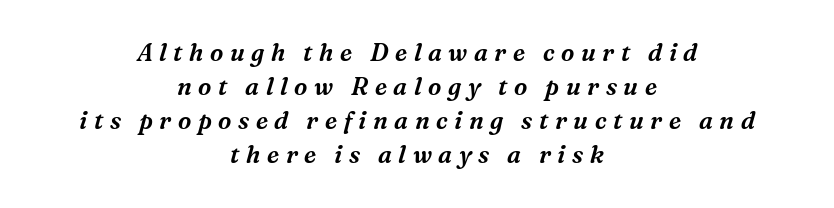
In terms of leading, this rendering sits right in the middle. Short and long lines alike share a common midpoint. Style check: oblique. Just letters on the line, the space beneath them empty.
